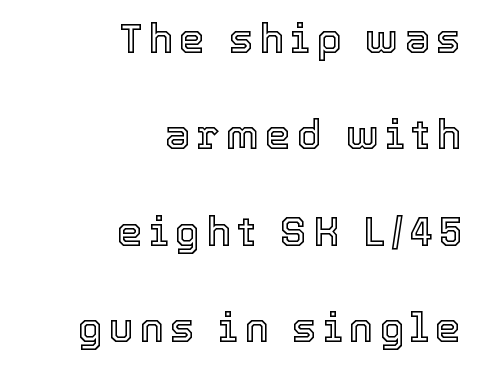
Q: Is the text italic (slanted)? A: No, it is upright.
Q: Is the text underlined? A: No.
Q: How is the paragraph aligned? A: Right-aligned.
Q: Is the spacing between lines tight, normal or loose? A: Loose.
Q: Width (condensed, normal, or wide)? A: Normal.
Q: x-height? A: Medium.
Q: Monospaced? A: No.
